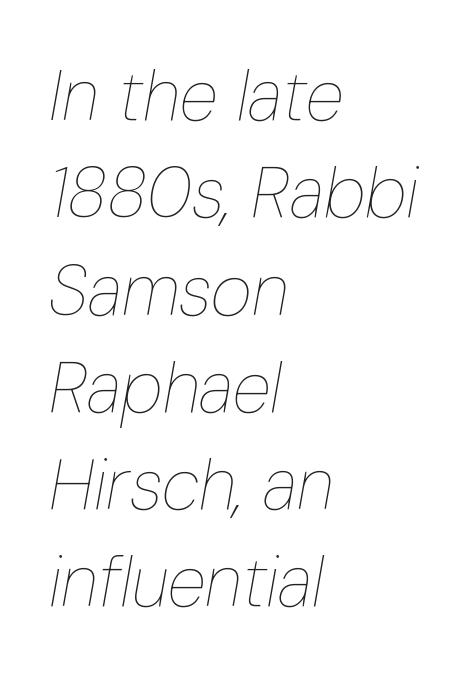
Q: Is the text bold? A: No.
Q: Is the text italic (slanted)? A: Yes, it leans right by about 10 degrees.
Q: Is the text underlined? A: No.
Q: How is the paragraph aligned? A: Left-aligned.
Q: Is the spacing between letters normal or unusually wide? A: Normal.
Q: Is the spacing between lines tight, normal or loose? A: Normal.
Q: Width (condensed, normal, or wide)? A: Condensed.
Q: Stroke contrast? A: Low.
Q: x-height? A: Medium.
Q: Monospaced? A: No.
